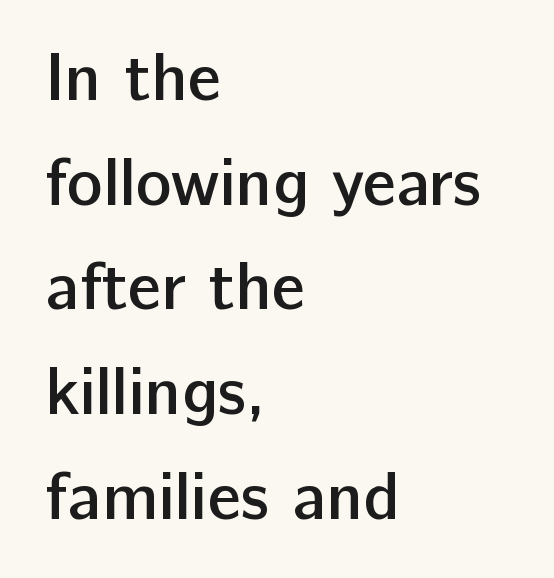
Q: Is the text bold? A: Semi-bold.
Q: Is the text italic (slanted)? A: No, it is upright.
Q: Is the typeface a serif or a sans-serif typeface? A: Sans-serif.
Q: Is the text underlined? A: No.
Q: How is the paragraph aligned? A: Left-aligned.
Q: Is the spacing between letters normal or unusually wide? A: Normal.
Q: Is the spacing between lines tight, normal or loose? A: Normal.
Q: Width (condensed, normal, or wide)? A: Normal.
Q: Stroke contrast? A: Low.
Q: x-height? A: Medium.
Q: Monospaced? A: No.
